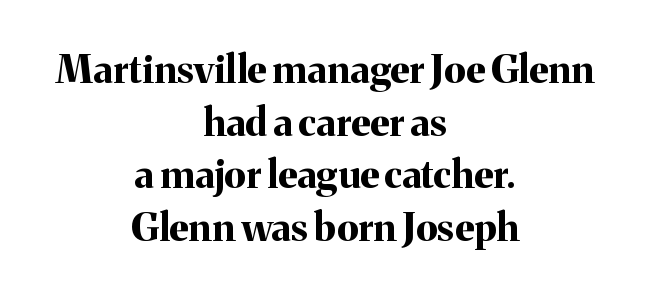
Q: Is the text bold? A: Yes.
Q: Is the text italic (slanted)? A: No, it is upright.
Q: Is the typeface a serif or a sans-serif typeface? A: Serif.
Q: Is the text underlined? A: No.
Q: How is the paragraph aligned? A: Centered.
Q: Is the spacing between letters normal or unusually wide? A: Normal.
Q: Is the spacing between lines tight, normal or loose? A: Normal.
Q: Width (condensed, normal, or wide)? A: Normal.
Q: Stroke contrast? A: Medium.
Q: x-height? A: Medium.
Q: Monospaced? A: No.
